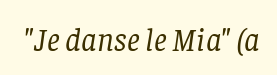
Q: Is the text bold? A: No.
Q: Is the text italic (slanted)? A: Yes, it leans right by about 8 degrees.
Q: Is the typeface a serif or a sans-serif typeface? A: Serif.
Q: Is the text underlined? A: No.
Q: Is the spacing between letters normal or unusually wide? A: Normal.
Q: Width (condensed, normal, or wide)? A: Normal.
Q: Stroke contrast? A: Low.
Q: x-height? A: Large.
Q: Monospaced? A: No.
